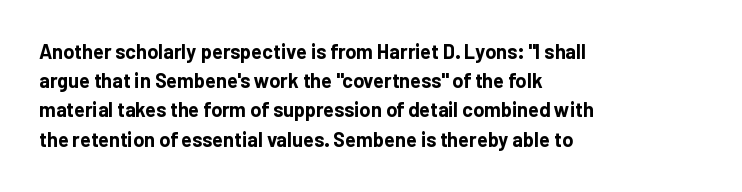
The image shows 20 px bold type, upright; set left-aligned, normal line spacing (1.46x), normal letter spacing, not underlined.
